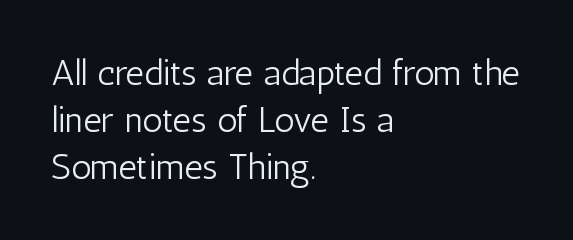
{"serif": "no", "italic": "no", "bold": "no", "weight": "light", "width": "condensed", "stroke_contrast": "low", "x_height": "medium", "monospaced": "no", "underline": "no", "align": "left", "line_spacing": "normal", "line_spacing_ratio": 1.3, "letter_spacing": "normal", "letter_spacing_em": 0.0, "glyph_px": 36}
